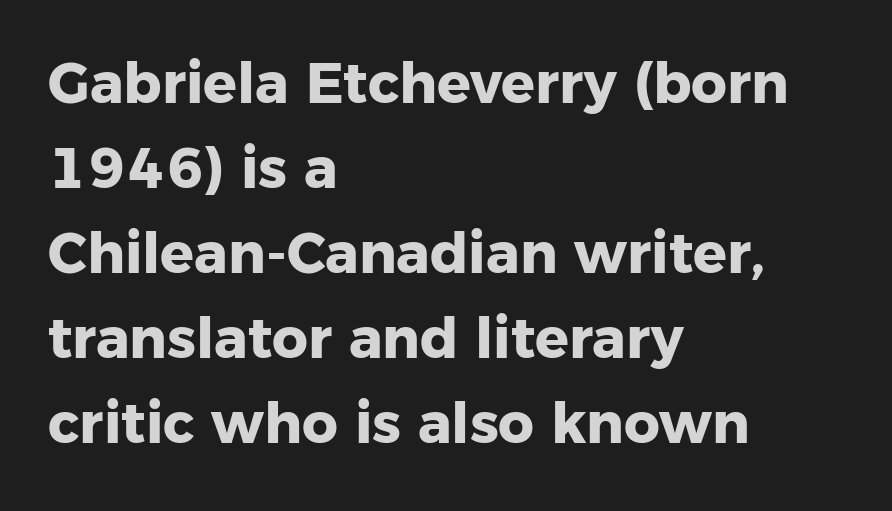
Q: Is the text bold? A: Yes.
Q: Is the text italic (slanted)? A: No, it is upright.
Q: Is the typeface a serif or a sans-serif typeface? A: Sans-serif.
Q: Is the text underlined? A: No.
Q: How is the paragraph aligned? A: Left-aligned.
Q: Is the spacing between letters normal or unusually wide? A: Normal.
Q: Is the spacing between lines tight, normal or loose? A: Normal.
Q: Width (condensed, normal, or wide)? A: Normal.
Q: Stroke contrast? A: Low.
Q: x-height? A: Medium.
Q: Monospaced? A: No.
